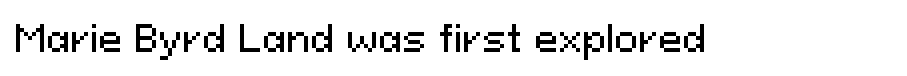
The image shows 36 px sans-serif type, upright; set normal letter spacing, not underlined; medium stroke contrast and a medium x-height.
